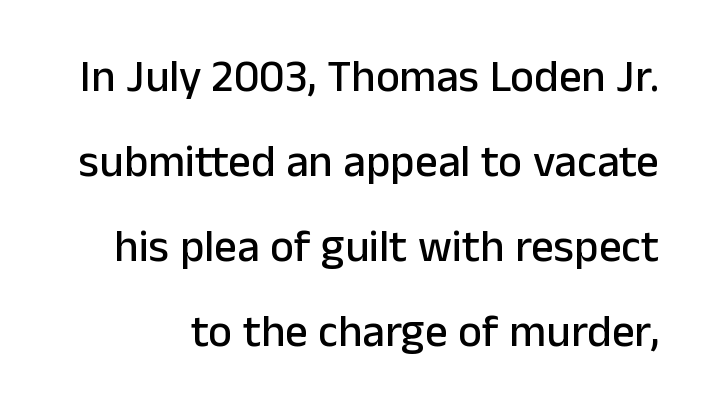
The image shows 45 px sans-serif type, upright; set line spacing 1.89x, normal letter spacing, not underlined; low stroke contrast and a medium x-height.
